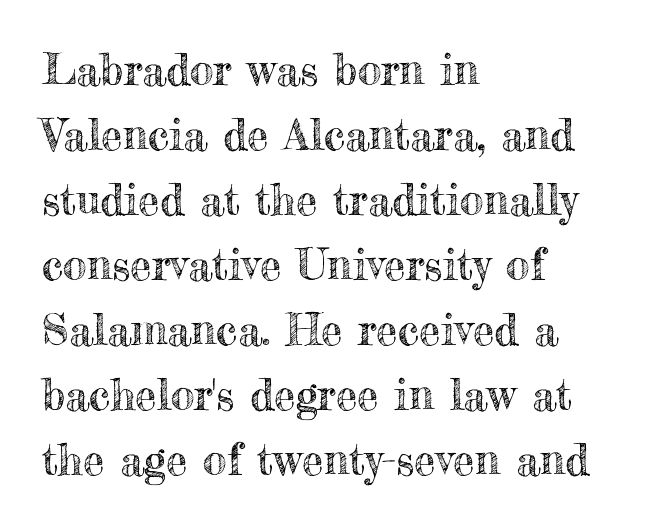
Reading down the column, the eye jumps a familiar distance to each next line. Look at the tracking — it's just the regular setting, nothing added. Short and long lines alike share a common starting point at left. Posture: straight, roman, zero tilt.
